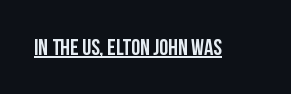
Q: Is the text italic (slanted)? A: No, it is upright.
Q: Is the text underlined? A: Yes.
Q: Is the spacing between letters normal or unusually wide? A: Normal.
